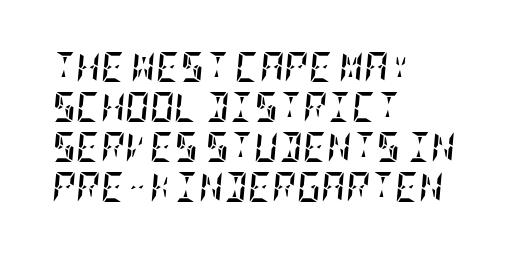
Q: Is the text bold? A: Yes.
Q: Is the text italic (slanted)? A: Yes, it leans right by about 5 degrees.
Q: Is the text underlined? A: No.
Q: How is the paragraph aligned? A: Left-aligned.
Q: Is the spacing between letters normal or unusually wide? A: Normal.
Q: Is the spacing between lines tight, normal or loose? A: Normal.
Q: Width (condensed, normal, or wide)? A: Condensed.
Q: Stroke contrast? A: Low.
Q: x-height? A: Large.
